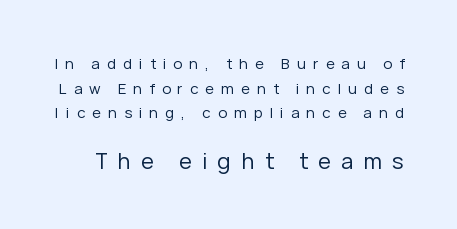
Q: Is the text bold? A: No.
Q: Is the text italic (slanted)? A: No, it is upright.
Q: Is the text underlined? A: No.
Q: Is the spacing between letters normal or unusually wide? A: Unusually wide.
Q: Is the spacing between lines tight, normal or loose? A: Normal.
Q: Which block of text is set in a larger size, the first (top) or the second (bottom)? A: The second (bottom) one.
